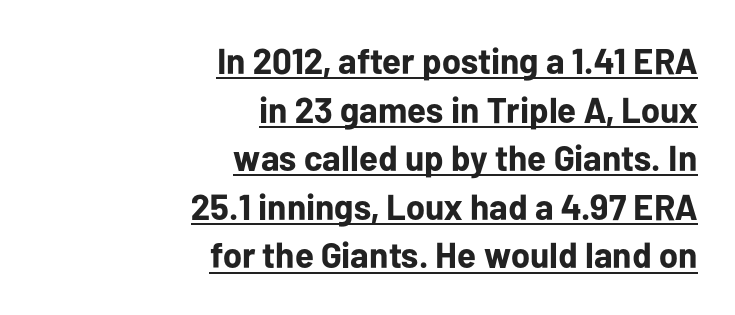
This sample carries an underscore along the baseline area. In terms of weight, the rendering is a true, heavy bold. The specimen reads as upright at a glance. This rendering employs a face without finishing strokes, i.e., a sans-serif. Notice how the passage keeps a crisp vertical edge on the right only.
